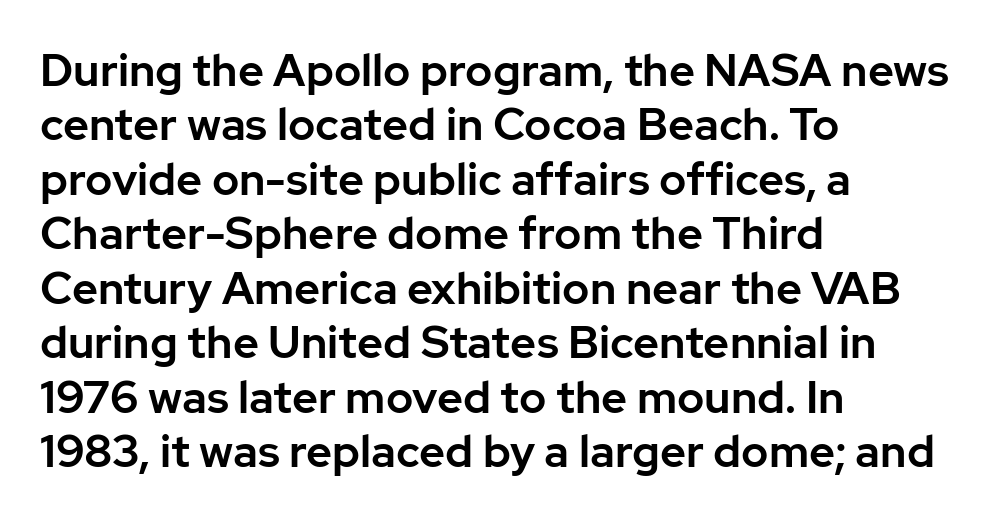
The image shows 45 px sans-serif type, upright; set left-aligned, line spacing 1.21x, normal letter spacing, not underlined; low stroke contrast and a medium x-height.
